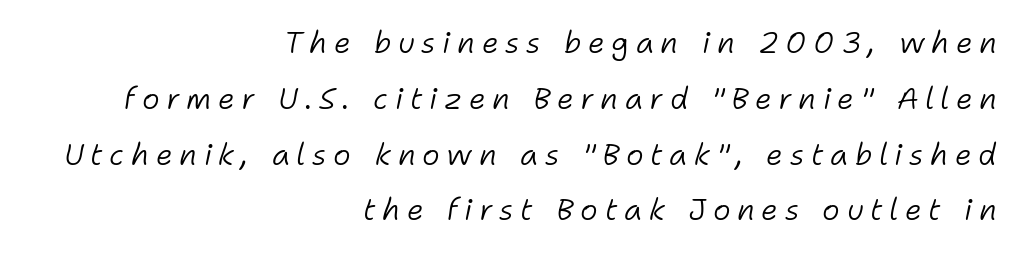
{"italic": "yes", "lean": "right", "slant_degrees": 11, "bold": "no", "weight": "light", "width": "normal", "stroke_contrast": "low", "x_height": "medium", "monospaced": "no", "underline": "no", "align": "right", "line_spacing_ratio": 1.86, "letter_spacing": "wide", "letter_spacing_em": 0.22, "glyph_px": 30}
